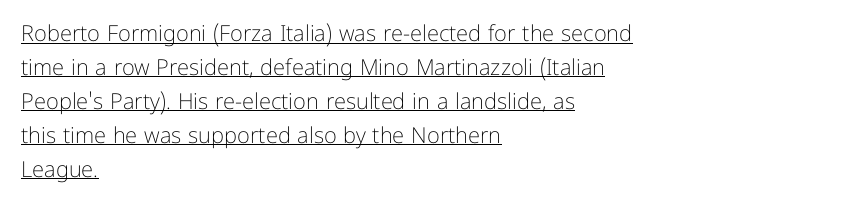
Q: Is the text bold? A: No.
Q: Is the text italic (slanted)? A: No, it is upright.
Q: Is the text underlined? A: Yes.
Q: How is the paragraph aligned? A: Left-aligned.
Q: Is the spacing between letters normal or unusually wide? A: Normal.
Q: Is the spacing between lines tight, normal or loose? A: Normal.
